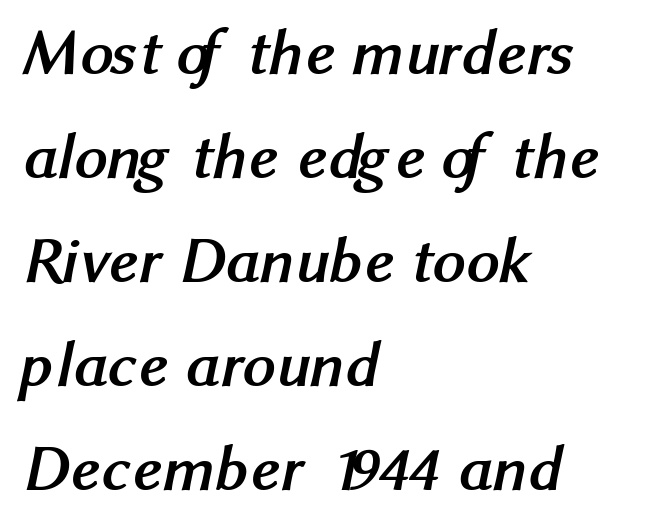
Q: Is the text bold? A: Yes.
Q: Is the typeface a serif or a sans-serif typeface? A: Sans-serif.
Q: Is the text underlined? A: No.
Q: How is the paragraph aligned? A: Left-aligned.
Q: Is the spacing between letters normal or unusually wide? A: Normal.
Q: Is the spacing between lines tight, normal or loose? A: Normal.
Q: Width (condensed, normal, or wide)? A: Normal.
Q: Stroke contrast? A: Medium.
Q: x-height? A: Medium.
Q: Monospaced? A: No.
